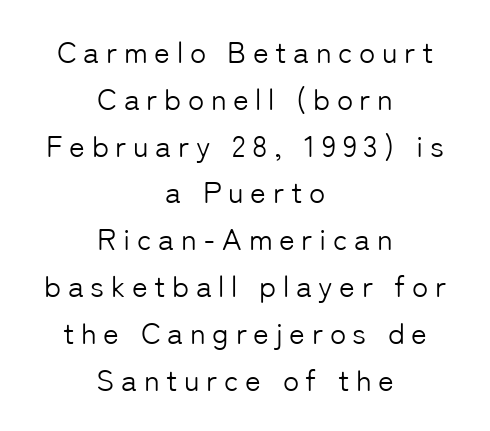
The image shows 30 px light sans-serif type, upright; set centered, normal line spacing (1.56x), unusually wide letter spacing (+0.22 em), not underlined; low stroke contrast and a medium x-height.
